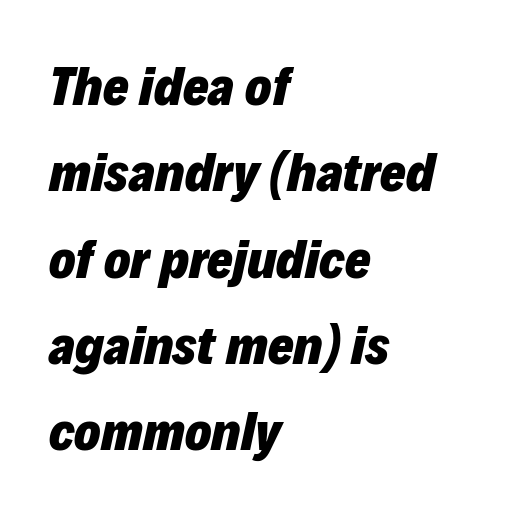
Q: Is the text bold? A: Yes.
Q: Is the text italic (slanted)? A: Yes, it leans right by about 12 degrees.
Q: Is the text underlined? A: No.
Q: How is the paragraph aligned? A: Left-aligned.
Q: Is the spacing between letters normal or unusually wide? A: Normal.
Q: Is the spacing between lines tight, normal or loose? A: Normal.
Q: Width (condensed, normal, or wide)? A: Normal.
Q: Stroke contrast? A: Low.
Q: x-height? A: Medium.
Q: Monospaced? A: No.
